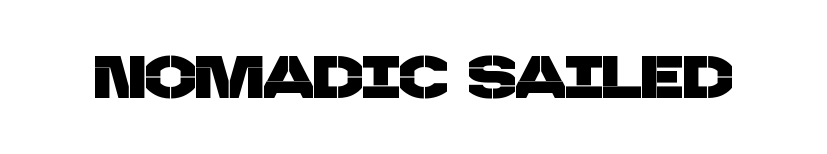
Q: Is the typeface a serif or a sans-serif typeface? A: Sans-serif.
Q: Is the text underlined? A: No.
Q: Is the spacing between letters normal or unusually wide? A: Normal.
Q: Width (condensed, normal, or wide)? A: Normal.
Q: Stroke contrast? A: Low.
Q: x-height? A: Large.
Q: Monospaced? A: No.
